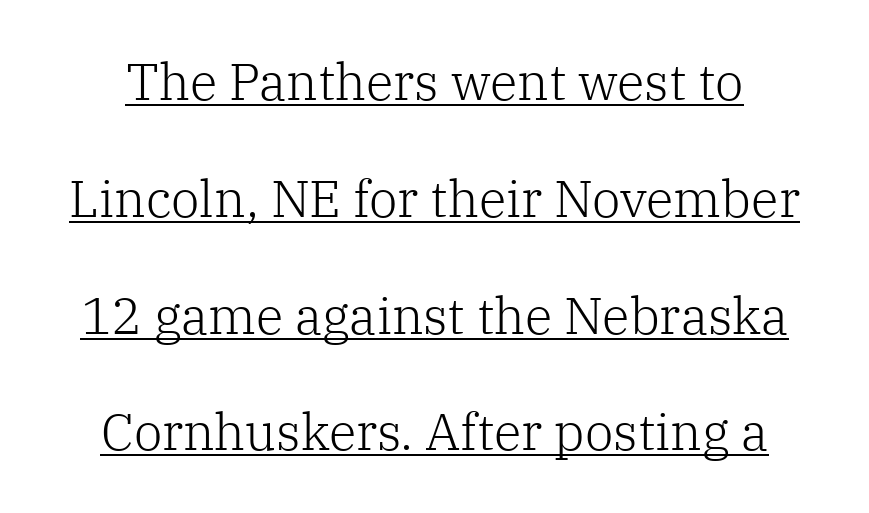
{"serif": "yes", "italic": "no", "bold": "no", "weight": "light", "width": "normal", "stroke_contrast": "low", "x_height": "medium", "monospaced": "no", "underline": "yes", "line_spacing": "loose", "line_spacing_ratio": 2.29, "letter_spacing": "normal", "letter_spacing_em": 0.0, "glyph_px": 51}
